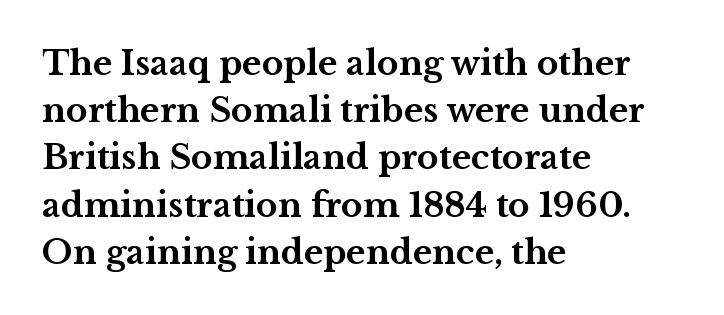
Glance below the letters and you will spot only blank space. The glyphs in this specimen are seriffed. Letter spacing: default. Varying glyph widths throughout — classic text-font behaviour.
